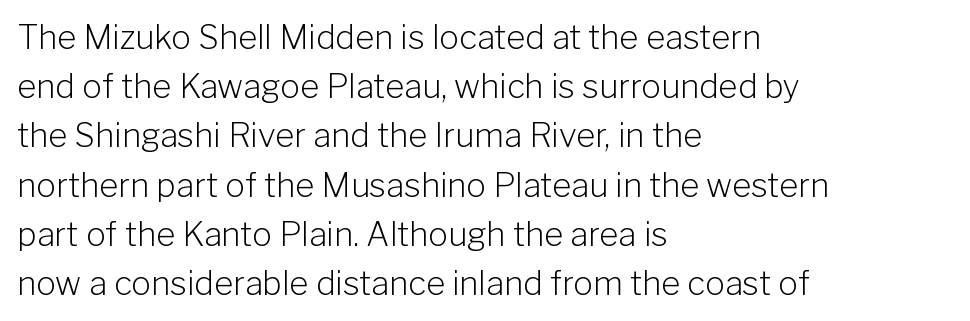
One glance says typical: line gaps are just what's usual. Is this a heavy cut? Hardly; it is regular or lighter. The rendering shows plain stroke endings on the letterforms — a sans-serif design. Does the lettering tilt? It doesn't — this is upright. Letter spacing: default. The space directly below the letters is spotless.
